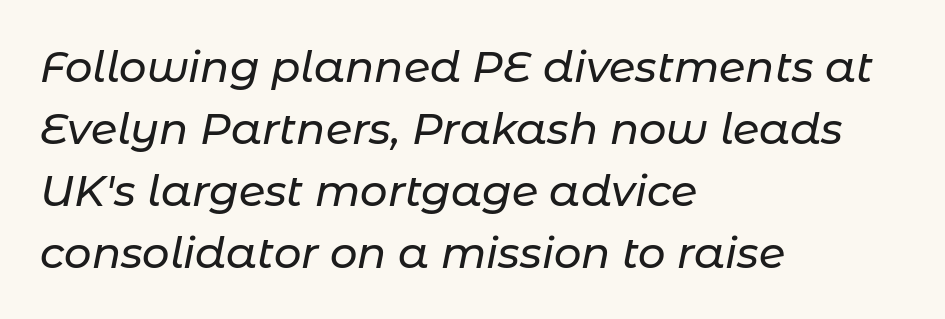
{"italic": "yes", "lean": "right", "slant_degrees": 11, "width": "normal", "stroke_contrast": "low", "x_height": "medium", "monospaced": "no", "underline": "no", "align": "left", "line_spacing": "normal", "line_spacing_ratio": 1.44, "letter_spacing": "normal", "letter_spacing_em": 0.0, "glyph_px": 43}
